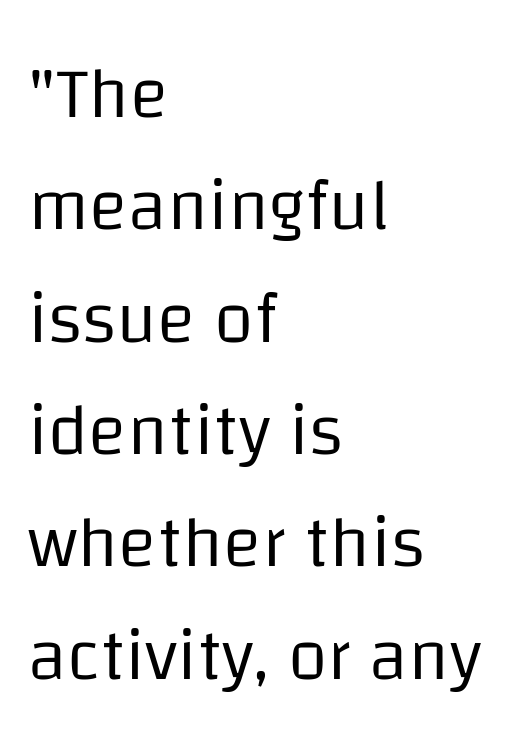
Q: Is the text bold? A: No.
Q: Is the text italic (slanted)? A: No, it is upright.
Q: Is the typeface a serif or a sans-serif typeface? A: Sans-serif.
Q: Is the text underlined? A: No.
Q: How is the paragraph aligned? A: Left-aligned.
Q: Is the spacing between letters normal or unusually wide? A: Normal.
Q: Is the spacing between lines tight, normal or loose? A: Normal.
Q: Width (condensed, normal, or wide)? A: Normal.
Q: Stroke contrast? A: Low.
Q: x-height? A: Large.
Q: Monospaced? A: No.
